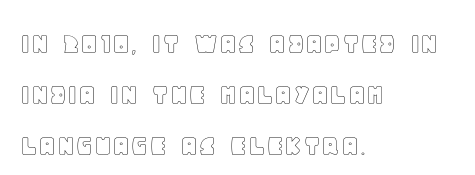
{"italic": "no", "width": "normal", "x_height": "large", "monospaced": "no", "underline": "no", "align": "left", "line_spacing": "normal", "line_spacing_ratio": 1.6, "letter_spacing": "normal", "letter_spacing_em": 0.0, "glyph_px": 32}
